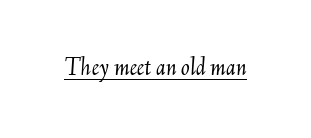
The image shows 26 px text type, italic (leaning right); set normal letter spacing, underlined.
